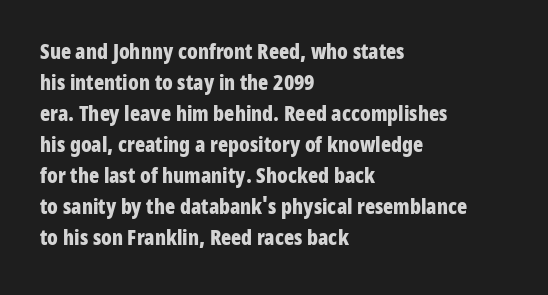
{"italic": "no", "bold": "yes", "underline": "no", "align": "left", "line_spacing": "normal", "line_spacing_ratio": 1.48, "letter_spacing": "normal", "letter_spacing_em": 0.0, "glyph_px": 21}
